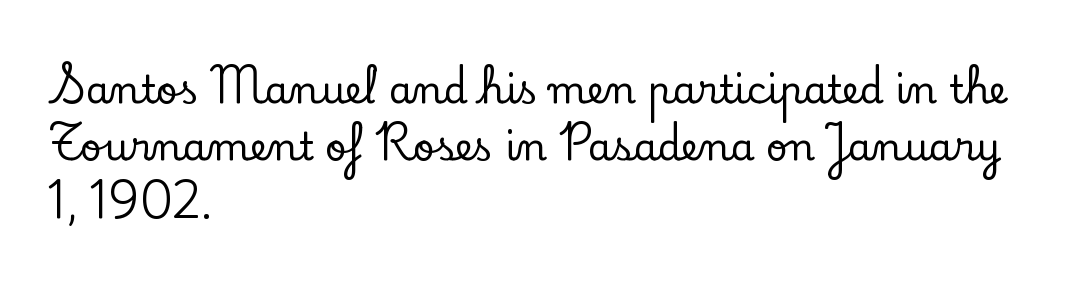
Q: Is the text italic (slanted)? A: No, it is upright.
Q: Is the typeface a serif or a sans-serif typeface? A: Serif.
Q: Is the text underlined? A: No.
Q: How is the paragraph aligned? A: Left-aligned.
Q: Is the spacing between letters normal or unusually wide? A: Normal.
Q: Is the spacing between lines tight, normal or loose? A: Normal.
Q: Width (condensed, normal, or wide)? A: Normal.
Q: Stroke contrast? A: Low.
Q: x-height? A: Small.
Q: Monospaced? A: No.
